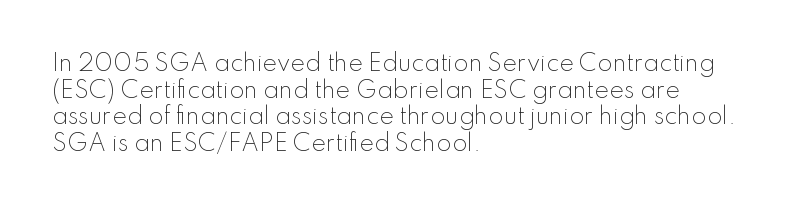
The image shows 22 px text type, upright; set left-aligned, line spacing 1.21x, normal letter spacing, not underlined.
